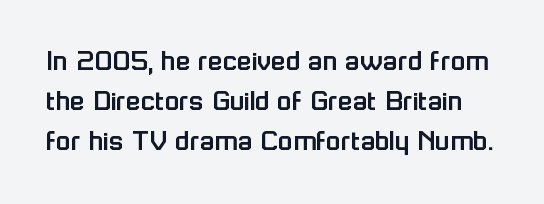
The image shows 30 px sans-serif type, upright; set normal line spacing (1.34x), normal letter spacing, not underlined; low stroke contrast and a medium x-height.
